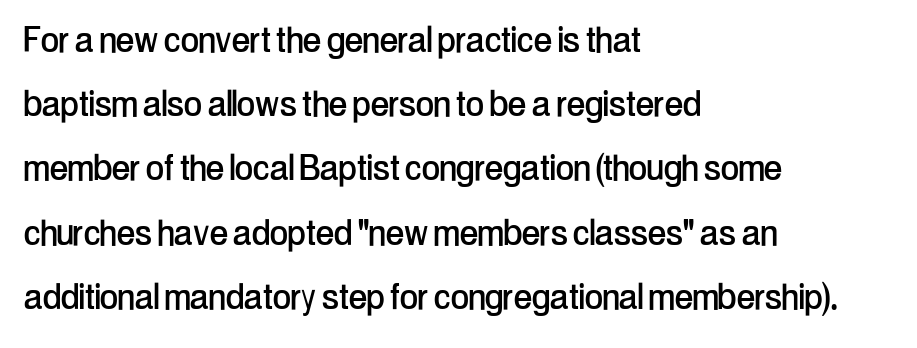
Q: Is the text italic (slanted)? A: No, it is upright.
Q: Is the typeface a serif or a sans-serif typeface? A: Sans-serif.
Q: Is the text underlined? A: No.
Q: How is the paragraph aligned? A: Left-aligned.
Q: Is the spacing between letters normal or unusually wide? A: Normal.
Q: Is the spacing between lines tight, normal or loose? A: Normal.
Q: Width (condensed, normal, or wide)? A: Condensed.
Q: Stroke contrast? A: Low.
Q: x-height? A: Medium.
Q: Monospaced? A: No.
